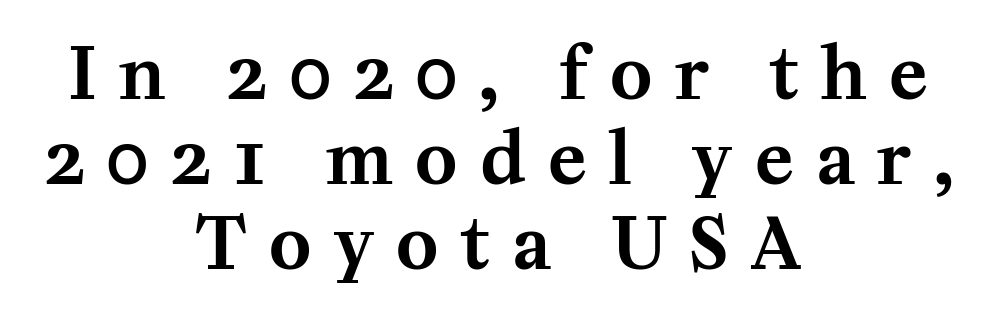
This rendering widens character spacing well past its baseline value. Serifs: yes, visible at the terminals of the letterforms. A typesetter would call this proportional, since set widths differ per character. The specimen reads as upright at a glance.
